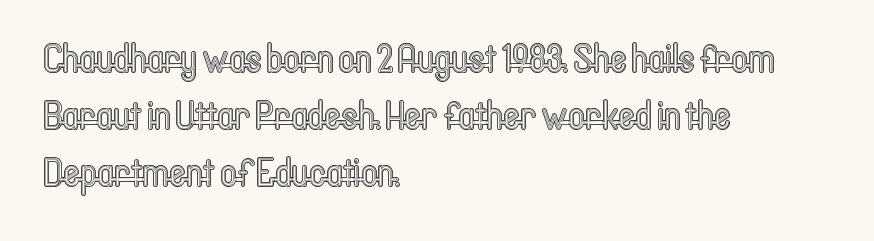
The type sits square on the baseline with zero lean. The rendering uses a moderate line-height, typical for paragraphs. Varying glyph widths throughout — classic text-font behaviour. Just letters on the line, the space beneath them empty. The letters sit at their default tracking, neither squeezed nor spread.
